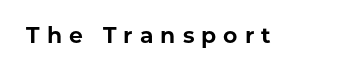
The image shows 22 px bold type, upright; set unusually wide letter spacing (+0.32 em), not underlined.
